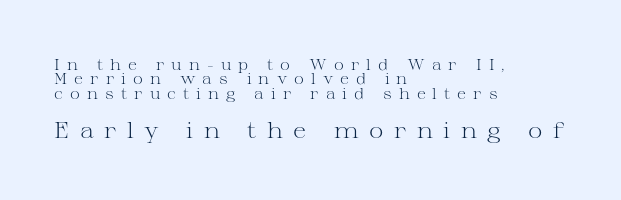
{"italic": "no", "bold": "no", "underline": "no", "align": "left", "line_spacing": "tight", "line_spacing_ratio": 0.96, "letter_spacing": "wide", "letter_spacing_em": 0.47, "larger_block": "second", "size_ratio": 1.47, "glyph_px": 22}
